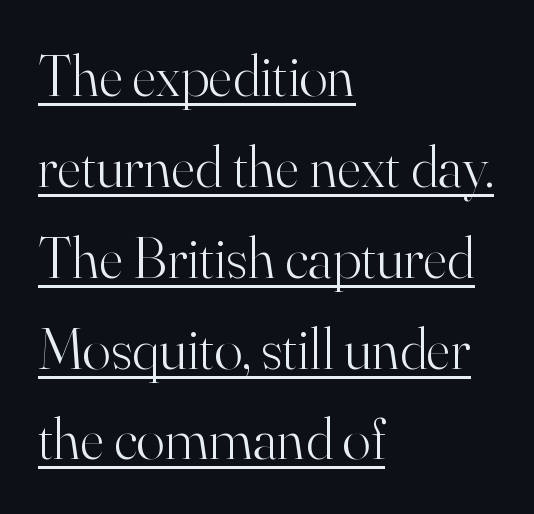
{"serif": "yes", "italic": "no", "bold": "no", "weight": "light", "width": "normal", "stroke_contrast": "high", "x_height": "small", "monospaced": "no", "underline": "yes", "align": "left", "line_spacing": "normal", "line_spacing_ratio": 1.54, "letter_spacing": "normal", "letter_spacing_em": 0.0, "glyph_px": 59}
